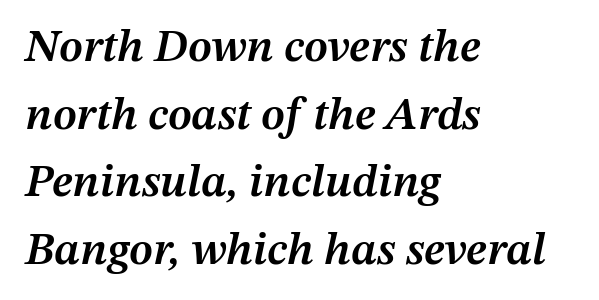
The block of text has a typical density, with ordinary space between rows. Emphasis-style slanted type is in use. The zone under the glyphs is completely vacant. Think of a printed novel: that variable character pitch is what you see here.
